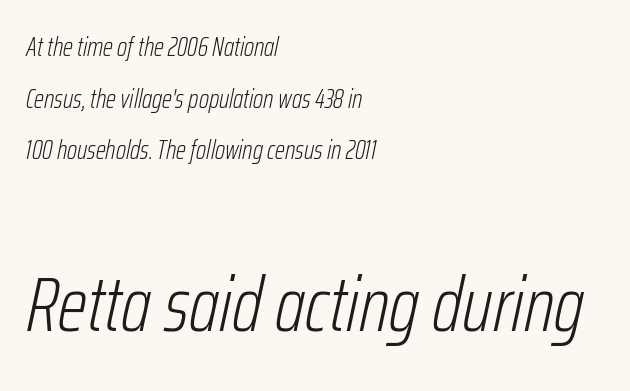
The image shows 77 px light, condensed type, italic (leaning right); set left-aligned, loose line spacing (1.99x), normal letter spacing, not underlined; the second (bottom) block is 2.96x larger; low stroke contrast and a medium x-height.
